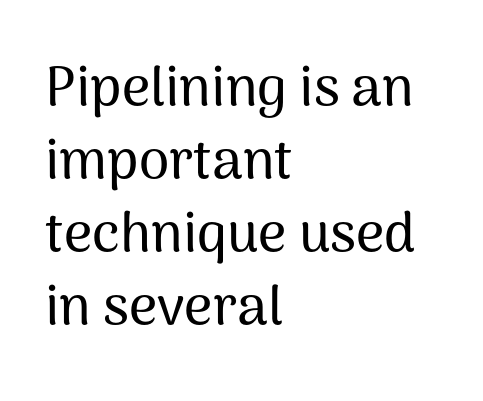
Q: Is the text italic (slanted)? A: No, it is upright.
Q: Is the typeface a serif or a sans-serif typeface? A: Sans-serif.
Q: Is the text underlined? A: No.
Q: How is the paragraph aligned? A: Left-aligned.
Q: Is the spacing between letters normal or unusually wide? A: Normal.
Q: Is the spacing between lines tight, normal or loose? A: Normal.
Q: Width (condensed, normal, or wide)? A: Normal.
Q: Stroke contrast? A: Medium.
Q: x-height? A: Medium.
Q: Monospaced? A: No.
